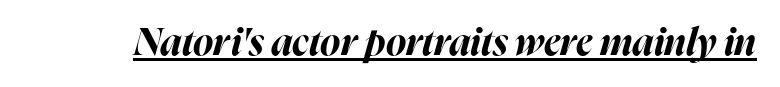
Q: Is the text bold? A: Yes.
Q: Is the text italic (slanted)? A: Yes, it leans right by about 16 degrees.
Q: Is the text underlined? A: Yes.
Q: Is the spacing between letters normal or unusually wide? A: Normal.
Q: Width (condensed, normal, or wide)? A: Normal.
Q: Stroke contrast? A: High.
Q: x-height? A: Medium.
Q: Monospaced? A: No.
